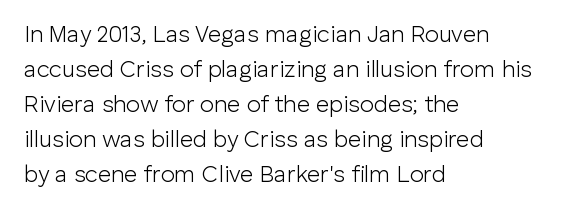
The image shows 23 px text type, upright; set left-aligned, normal line spacing (1.52x), normal letter spacing, not underlined.
